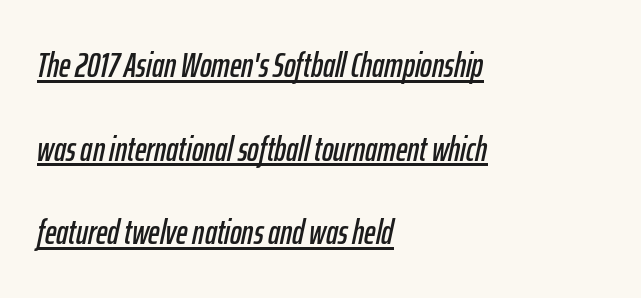
Q: Is the text italic (slanted)? A: Yes, it leans right by about 12 degrees.
Q: Is the text underlined? A: Yes.
Q: How is the paragraph aligned? A: Left-aligned.
Q: Is the spacing between letters normal or unusually wide? A: Normal.
Q: Is the spacing between lines tight, normal or loose? A: Loose.
Q: Width (condensed, normal, or wide)? A: Condensed.
Q: Stroke contrast? A: Low.
Q: x-height? A: Medium.
Q: Monospaced? A: No.
